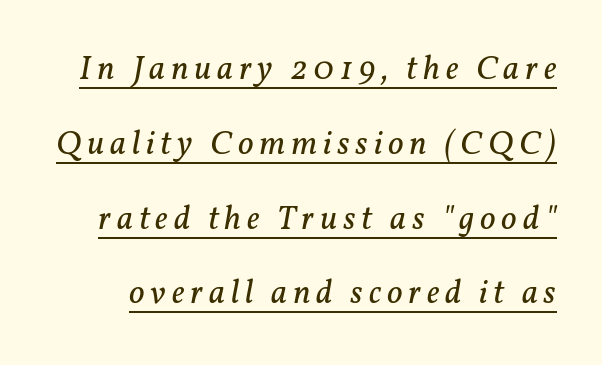
The glyphs are accompanied by a horizontal stroke just below them. Emphasis-style slanted type is in use. Typographically, this falls in the serif category. What's the leading like? Stretched, with rows far apart.
